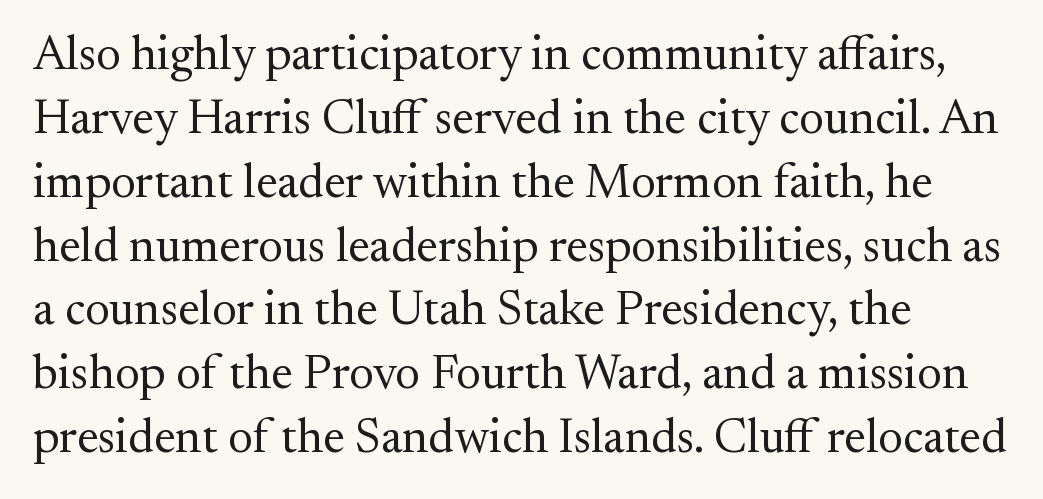
Q: Is the text bold? A: No.
Q: Is the text italic (slanted)? A: No, it is upright.
Q: Is the typeface a serif or a sans-serif typeface? A: Serif.
Q: Is the text underlined? A: No.
Q: How is the paragraph aligned? A: Left-aligned.
Q: Is the spacing between letters normal or unusually wide? A: Normal.
Q: Is the spacing between lines tight, normal or loose? A: Normal.
Q: Width (condensed, normal, or wide)? A: Normal.
Q: Stroke contrast? A: Medium.
Q: x-height? A: Small.
Q: Monospaced? A: No.
